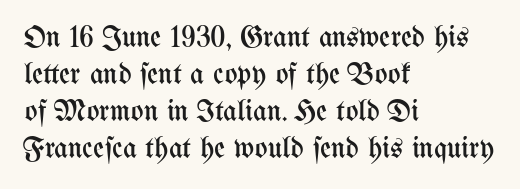
Caption: face not bold, strokes unweighted. Characters remain perfectly vertical along every line. Standard letterfit; no display-style spreading of the glyphs. Horizontally, the lines are justified to the leading edge only. Here the designer chose a conventional face with non-uniform glyph widths. The foot of each line stays bare and open.
